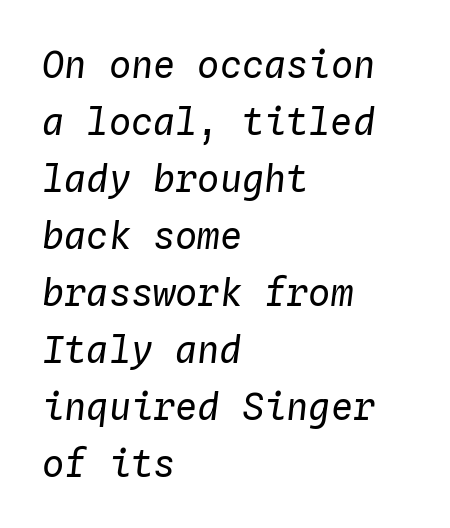
Q: Is the text bold? A: No.
Q: Is the text italic (slanted)? A: Yes, it leans right by about 4 degrees.
Q: Is the text underlined? A: No.
Q: How is the paragraph aligned? A: Left-aligned.
Q: Is the spacing between letters normal or unusually wide? A: Normal.
Q: Is the spacing between lines tight, normal or loose? A: Normal.
Q: Width (condensed, normal, or wide)? A: Normal.
Q: Stroke contrast? A: Low.
Q: x-height? A: Medium.
Q: Monospaced? A: Yes.
